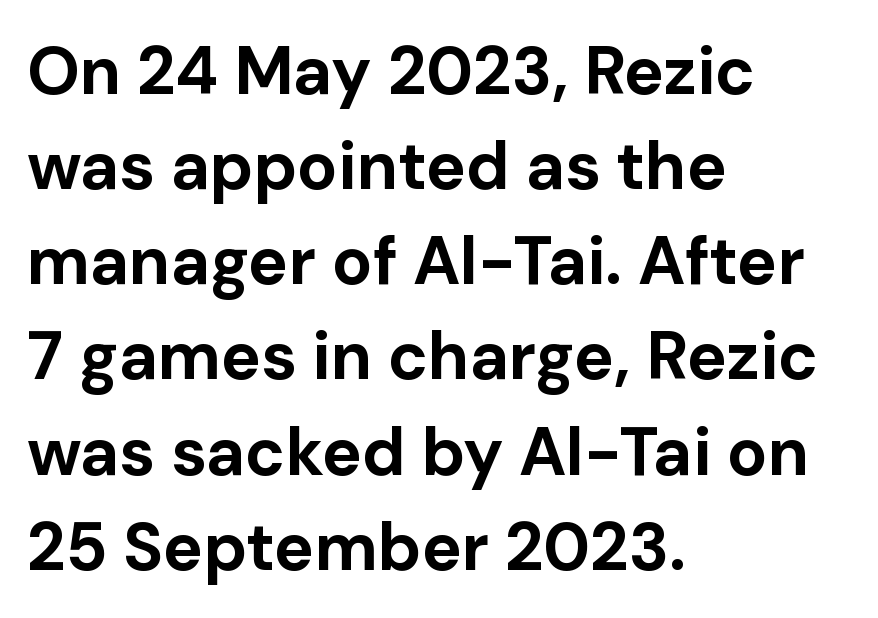
Q: Is the text bold? A: Yes.
Q: Is the text italic (slanted)? A: No, it is upright.
Q: Is the typeface a serif or a sans-serif typeface? A: Sans-serif.
Q: Is the text underlined? A: No.
Q: How is the paragraph aligned? A: Left-aligned.
Q: Is the spacing between letters normal or unusually wide? A: Normal.
Q: Is the spacing between lines tight, normal or loose? A: Normal.
Q: Width (condensed, normal, or wide)? A: Normal.
Q: Stroke contrast? A: Low.
Q: x-height? A: Medium.
Q: Monospaced? A: No.
